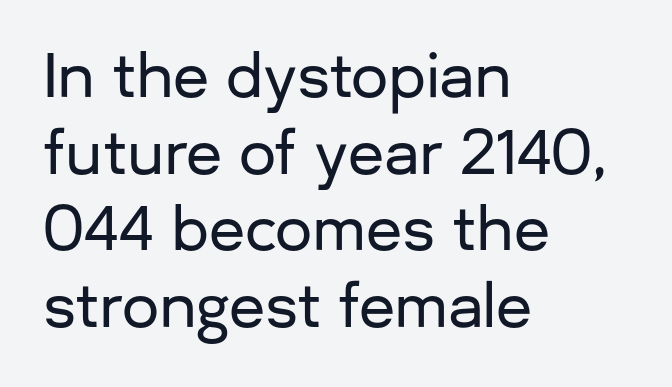
The image shows 59 px sans-serif type, upright; set left-aligned, normal line spacing (1.3x), normal letter spacing, not underlined; low stroke contrast and a medium x-height.
